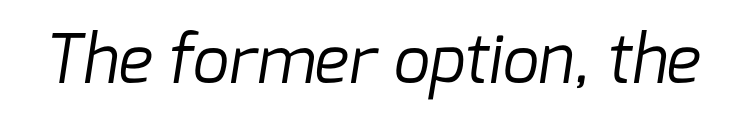
The image shows 65 px regular-weight sans-serif type; set normal letter spacing, not underlined; low stroke contrast and a medium x-height.
